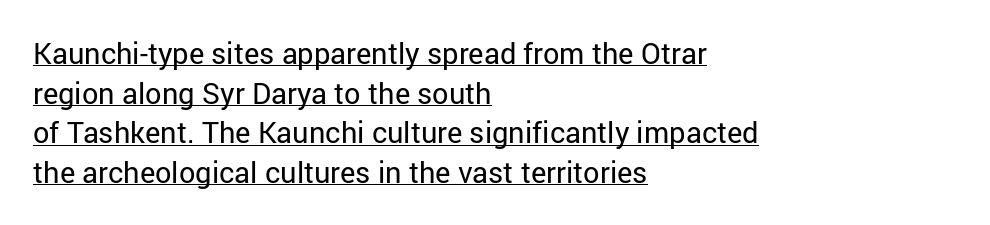
Q: Is the text bold? A: No.
Q: Is the text italic (slanted)? A: No, it is upright.
Q: Is the typeface a serif or a sans-serif typeface? A: Sans-serif.
Q: Is the text underlined? A: Yes.
Q: How is the paragraph aligned? A: Left-aligned.
Q: Is the spacing between letters normal or unusually wide? A: Normal.
Q: Is the spacing between lines tight, normal or loose? A: Normal.
Q: Width (condensed, normal, or wide)? A: Normal.
Q: Stroke contrast? A: Low.
Q: x-height? A: Medium.
Q: Monospaced? A: No.
